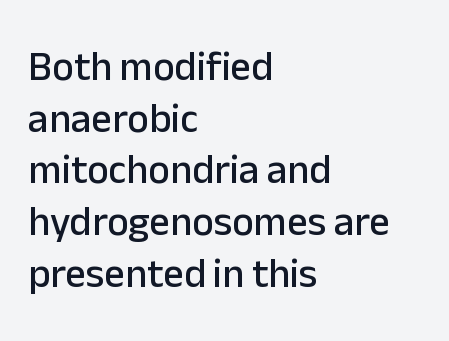
Is the letter spacing exaggerated? No — it looks like the ordinary default. The baseline area is clear. Every character sits straight up, as roman type does. Teacher's note: observe the even left margin — that is flush-left alignment. Spacing verdict: proportional, widths tailored to each character.
